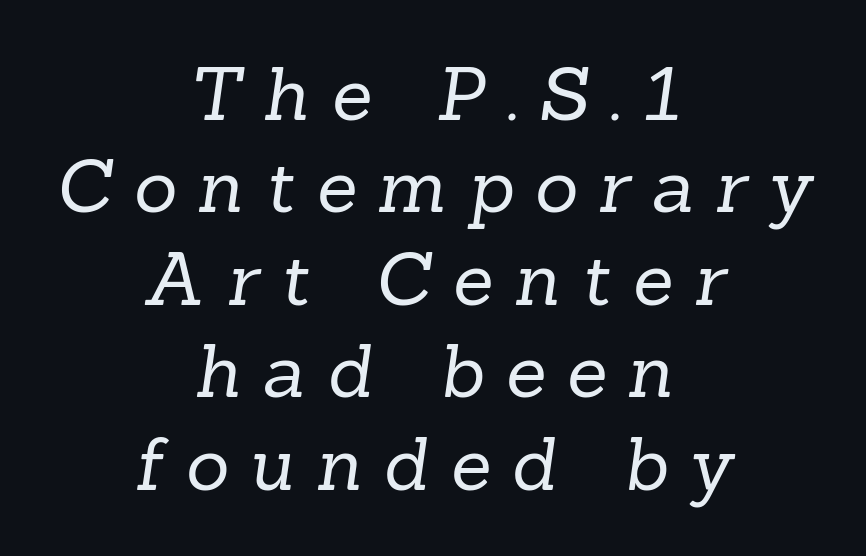
Vertical stems look standard width or narrower in stroke. The passage shown stacks its lines at a standard gap. Is the block centered? Yes — each line is placed symmetrically about the middle. The type family on display is of the serif kind. A typesetter would call this proportional, since set widths differ per character.
